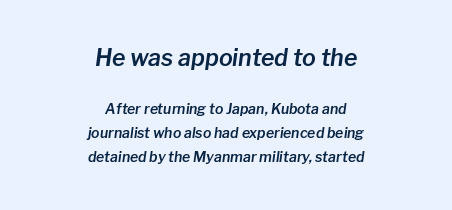
Every character sits at an angle, as italics do. Decoration check: the copy has no underline. What stands out about the letter spacing? Nothing — it is the standard amount. This sample is center-justified, so both line endings float freely. The designer gave the opening block more size than the closing block.
